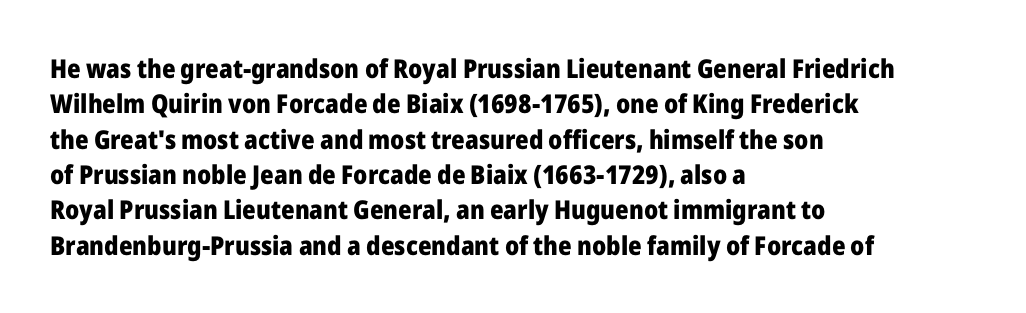
The image shows 26 px bold type, upright; set left-aligned, normal line spacing (1.36x), normal letter spacing, not underlined.
